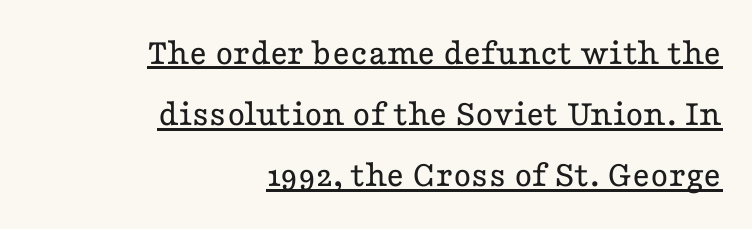
Q: Is the text bold? A: No.
Q: Is the text italic (slanted)? A: No, it is upright.
Q: Is the typeface a serif or a sans-serif typeface? A: Serif.
Q: Is the text underlined? A: Yes.
Q: How is the paragraph aligned? A: Right-aligned.
Q: Is the spacing between letters normal or unusually wide? A: Normal.
Q: Is the spacing between lines tight, normal or loose? A: Normal.
Q: Width (condensed, normal, or wide)? A: Wide.
Q: Stroke contrast? A: Low.
Q: x-height? A: Medium.
Q: Monospaced? A: No.
